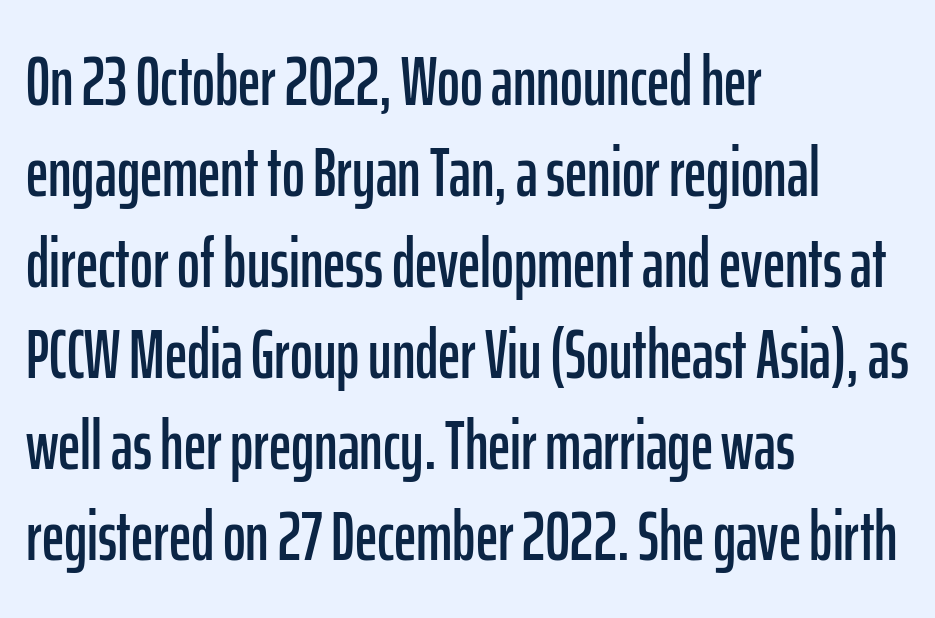
Standard letterfit; no display-style spreading of the glyphs. One-word summary of the alignment: left. Just letters on the line, the space beneath them empty. Character widths vary here, with narrow letters taking less room than wide ones. The letters carry no serifs — their stems end cleanly without finishing strokes.
